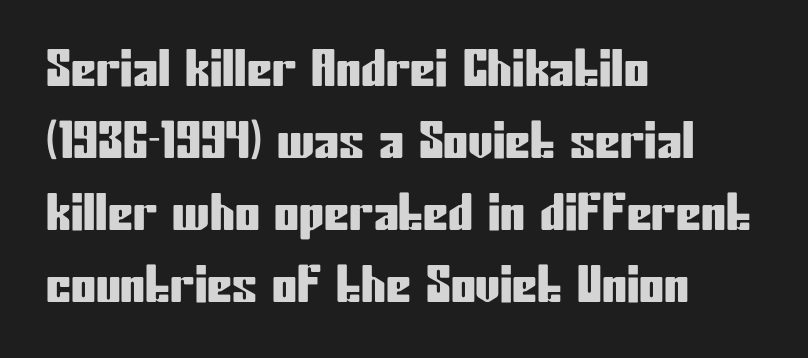
The face used here is rendered with its standard letterfit. The glyphs are unaccompanied by any horizontal stroke below them. Characters remain perfectly vertical along every line. Leftover space on each line is placed entirely after the last word. Each new line begins a customary step beneath the previous one.
